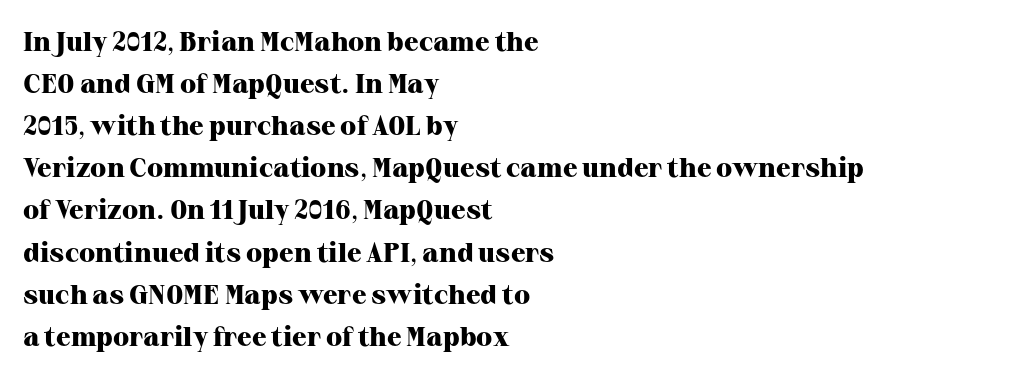
Q: Is the text bold? A: Yes.
Q: Is the text italic (slanted)? A: No, it is upright.
Q: Is the text underlined? A: No.
Q: How is the paragraph aligned? A: Left-aligned.
Q: Is the spacing between letters normal or unusually wide? A: Normal.
Q: Is the spacing between lines tight, normal or loose? A: Normal.
